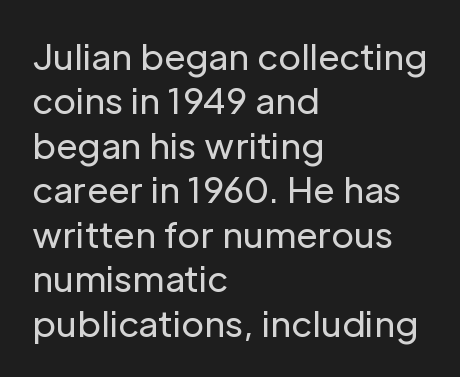
{"serif": "no", "italic": "no", "bold": "no", "weight": "regular", "width": "normal", "stroke_contrast": "low", "x_height": "medium", "monospaced": "no", "underline": "no", "align": "left", "line_spacing": "normal", "line_spacing_ratio": 1.27, "letter_spacing": "normal", "letter_spacing_em": 0.0, "glyph_px": 35}
